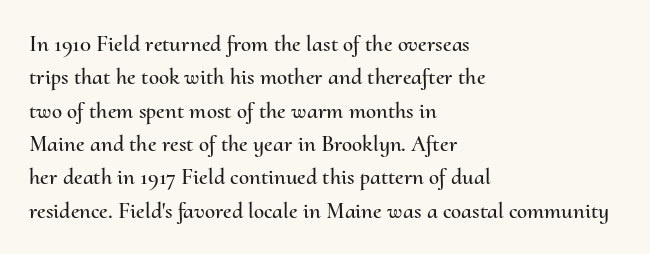
{"italic": "no", "underline": "no", "align": "left", "line_spacing": "normal", "line_spacing_ratio": 1.45, "letter_spacing": "normal", "letter_spacing_em": 0.0, "glyph_px": 23}
